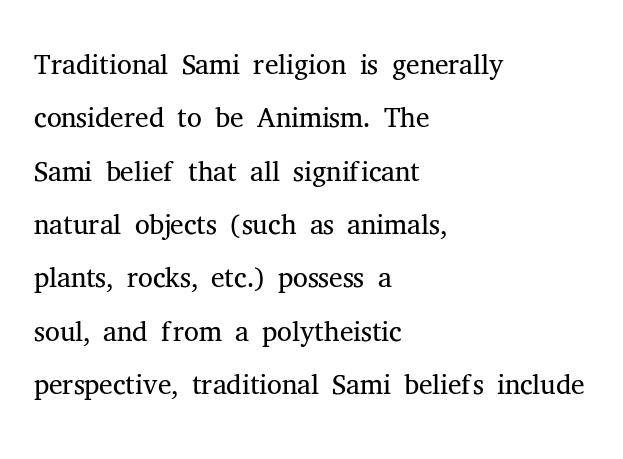
The image shows 42 px light serif type, upright; set left-aligned, normal line spacing (1.27x), normal letter spacing, not underlined; medium stroke contrast and a medium x-height.
